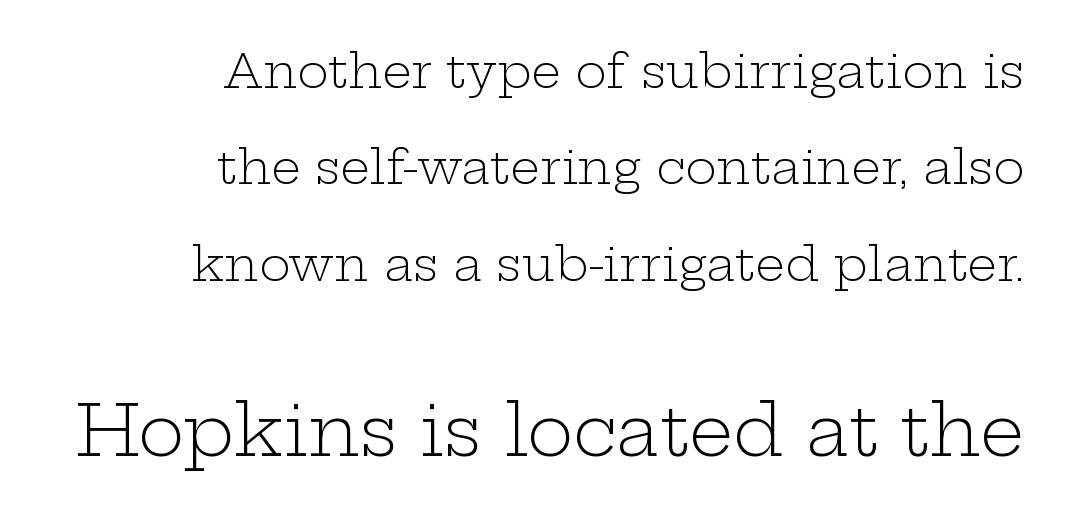
Q: Is the text bold? A: No.
Q: Is the text italic (slanted)? A: No, it is upright.
Q: Is the typeface a serif or a sans-serif typeface? A: Serif.
Q: Is the text underlined? A: No.
Q: How is the paragraph aligned? A: Right-aligned.
Q: Is the spacing between letters normal or unusually wide? A: Normal.
Q: Is the spacing between lines tight, normal or loose? A: Loose.
Q: Which block of text is set in a larger size, the first (top) or the second (bottom)? A: The second (bottom) one.
Q: Width (condensed, normal, or wide)? A: Wide.
Q: Stroke contrast? A: Low.
Q: x-height? A: Medium.
Q: Monospaced? A: No.
